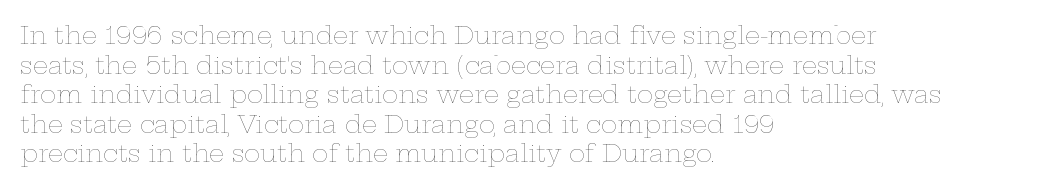
Q: Is the text bold? A: No.
Q: Is the text italic (slanted)? A: No, it is upright.
Q: Is the text underlined? A: No.
Q: How is the paragraph aligned? A: Left-aligned.
Q: Is the spacing between letters normal or unusually wide? A: Normal.
